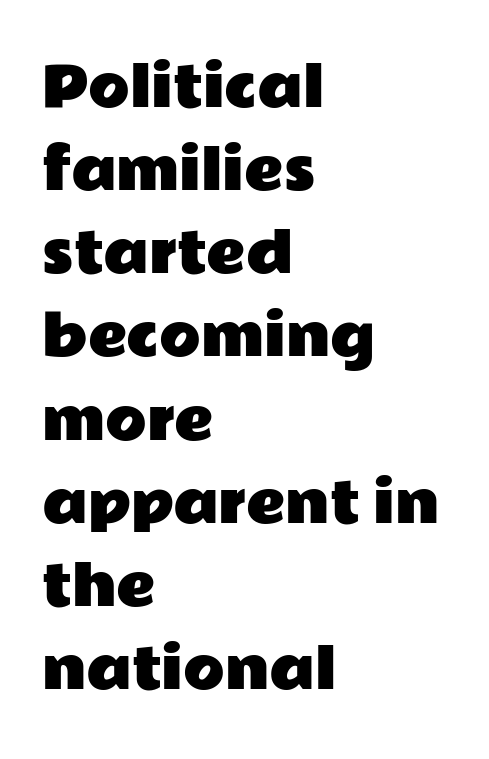
The image shows 54 px wide sans-serif type, upright; set left-aligned, normal line spacing (1.54x), normal letter spacing, not underlined; low stroke contrast and a medium x-height.
